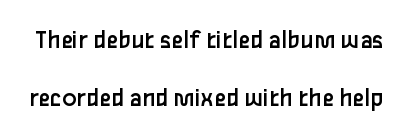
{"italic": "no", "bold": "no", "underline": "no", "line_spacing": "loose", "line_spacing_ratio": 2.13, "letter_spacing": "normal", "letter_spacing_em": 0.0, "glyph_px": 27}
